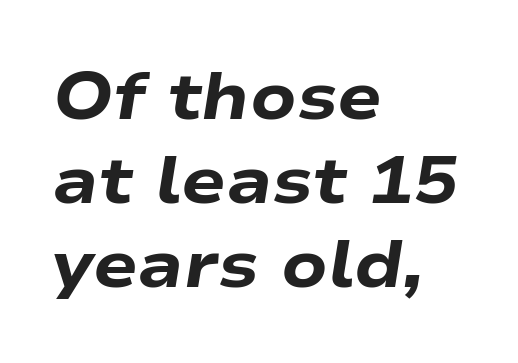
Q: Is the text bold? A: Yes.
Q: Is the text italic (slanted)? A: Yes, it leans right by about 9 degrees.
Q: Is the text underlined? A: No.
Q: How is the paragraph aligned? A: Left-aligned.
Q: Is the spacing between letters normal or unusually wide? A: Normal.
Q: Is the spacing between lines tight, normal or loose? A: Normal.
Q: Width (condensed, normal, or wide)? A: Wide.
Q: Stroke contrast? A: Low.
Q: x-height? A: Medium.
Q: Monospaced? A: No.
